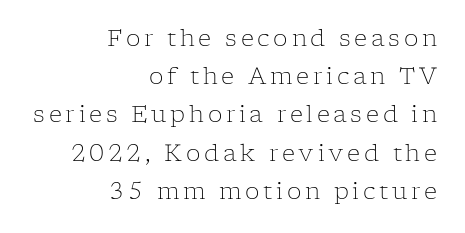
The paragraph has a hard right edge and a soft left edge. The area under the type is left untouched. The rendering uses a moderate line-height, typical for paragraphs. The strokes carry an ordinary text weight at most. Vertical strokes here are truly vertical.
